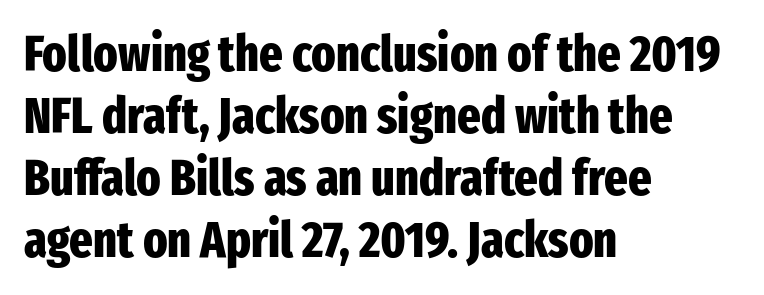
{"serif": "no", "italic": "no", "bold": "yes", "weight": "heavy", "width": "condensed", "stroke_contrast": "low", "x_height": "medium", "monospaced": "no", "underline": "no", "align": "left", "line_spacing_ratio": 1.24, "letter_spacing": "normal", "letter_spacing_em": 0.0, "glyph_px": 50}
